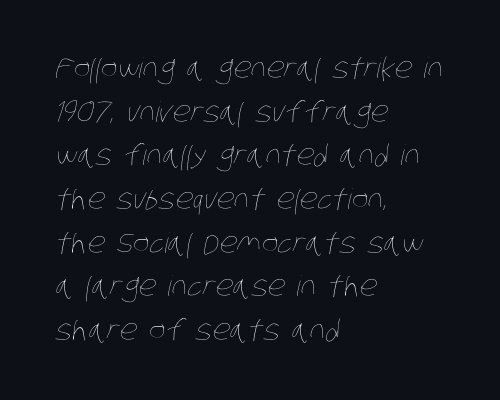
Q: Is the text bold? A: No.
Q: Is the text underlined? A: No.
Q: How is the paragraph aligned? A: Left-aligned.
Q: Is the spacing between letters normal or unusually wide? A: Normal.
Q: Is the spacing between lines tight, normal or loose? A: Normal.
Q: Width (condensed, normal, or wide)? A: Condensed.
Q: Stroke contrast? A: Low.
Q: x-height? A: Large.
Q: Monospaced? A: No.
